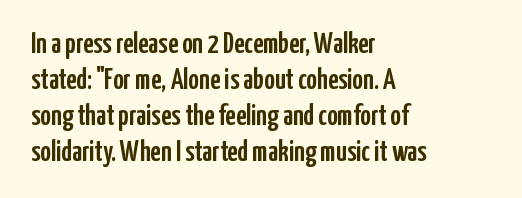
The image shows 29 px condensed sans-serif type, upright; set left-aligned, line spacing 1.24x, normal letter spacing, not underlined; low stroke contrast and a medium x-height.
